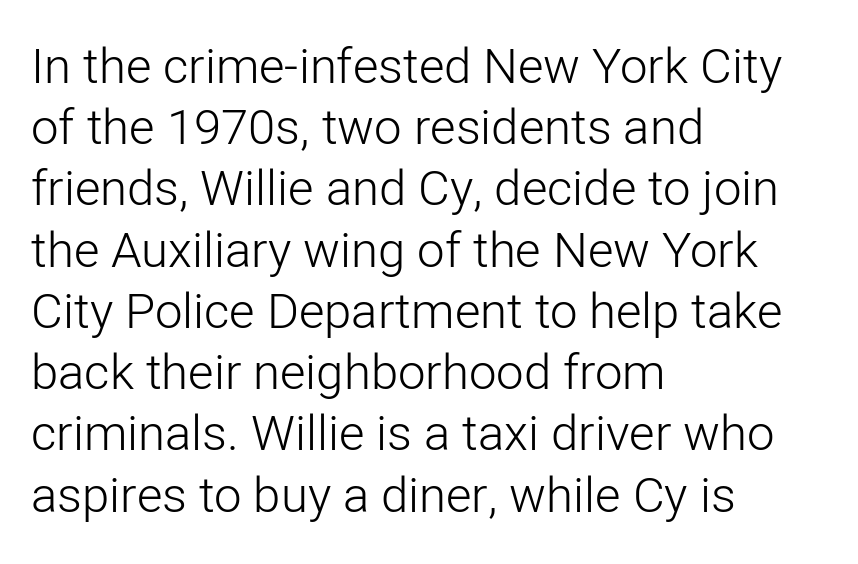
{"serif": "no", "italic": "no", "bold": "no", "weight": "light", "width": "normal", "stroke_contrast": "low", "x_height": "medium", "monospaced": "no", "underline": "no", "align": "left", "line_spacing": "normal", "line_spacing_ratio": 1.25, "letter_spacing": "normal", "letter_spacing_em": 0.0, "glyph_px": 49}
